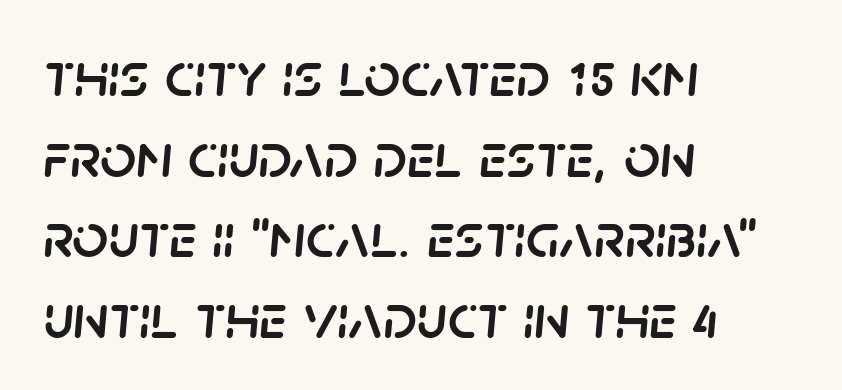
Q: Is the text italic (slanted)? A: Yes, it leans right by about 5 degrees.
Q: Is the text underlined? A: No.
Q: How is the paragraph aligned? A: Left-aligned.
Q: Is the spacing between letters normal or unusually wide? A: Normal.
Q: Is the spacing between lines tight, normal or loose? A: Normal.
Q: Width (condensed, normal, or wide)? A: Normal.
Q: Stroke contrast? A: Low.
Q: x-height? A: Large.
Q: Monospaced? A: No.
